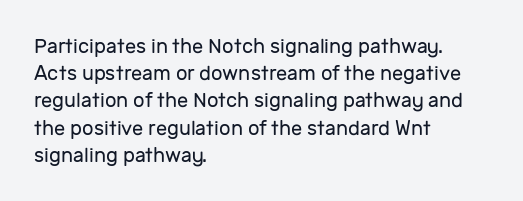
The image shows 20 px text type, upright; set left-aligned, normal line spacing (1.36x), normal letter spacing, not underlined.
